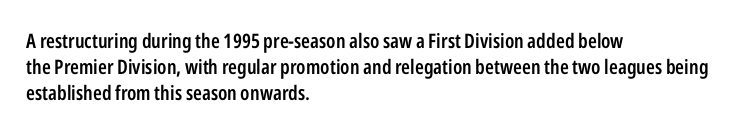
The image shows 20 px text type, upright; set left-aligned, normal line spacing (1.3x), normal letter spacing, not underlined.
